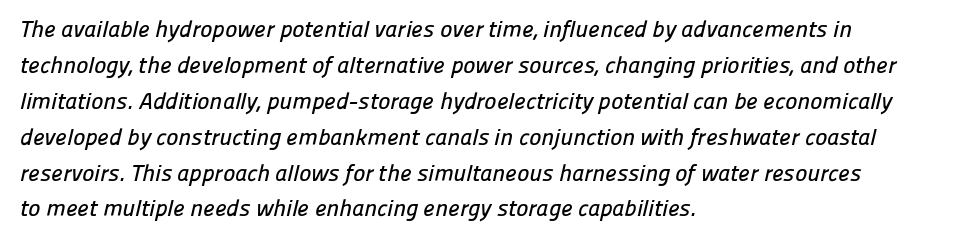
Q: Is the text underlined? A: No.
Q: How is the paragraph aligned? A: Left-aligned.
Q: Is the spacing between letters normal or unusually wide? A: Normal.
Q: Is the spacing between lines tight, normal or loose? A: Normal.
